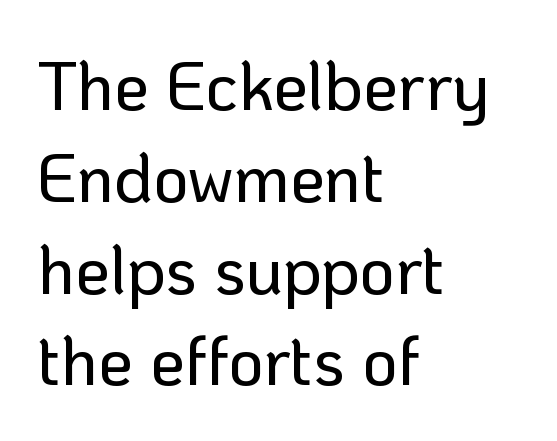
In terms of posture, this sample is upright. Each new line begins a customary step beneath the previous one. The rendering shows plain stroke endings on the letterforms — a sans-serif design. The letters advance in unequal steps, a hallmark of proportional type.
